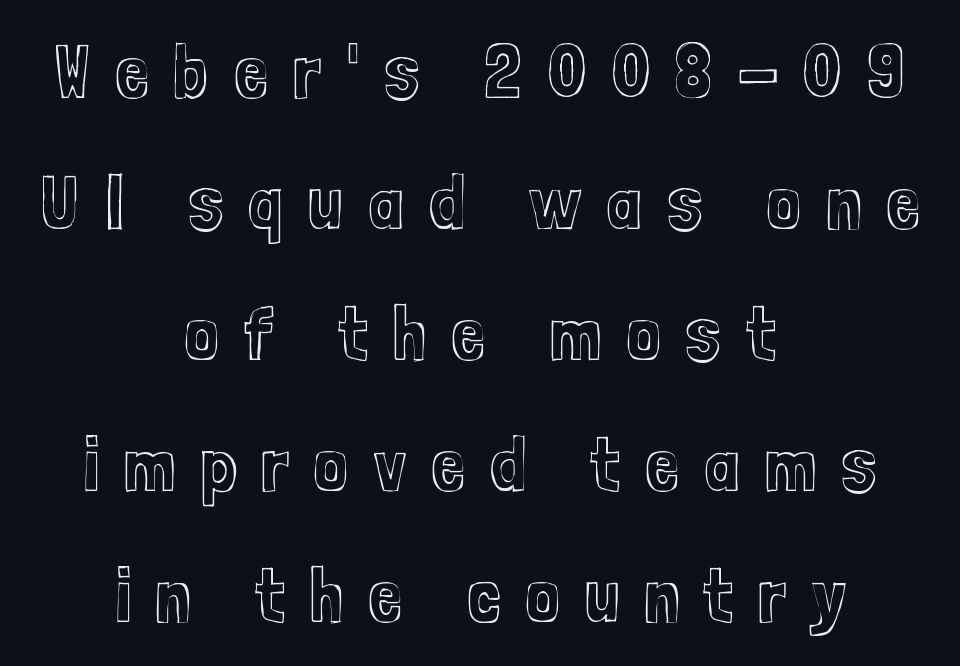
Q: Is the text italic (slanted)? A: No, it is upright.
Q: Is the text underlined? A: No.
Q: How is the paragraph aligned? A: Centered.
Q: Is the spacing between letters normal or unusually wide? A: Unusually wide.
Q: Is the spacing between lines tight, normal or loose? A: Normal.
Q: Width (condensed, normal, or wide)? A: Condensed.
Q: x-height? A: Medium.
Q: Monospaced? A: No.
